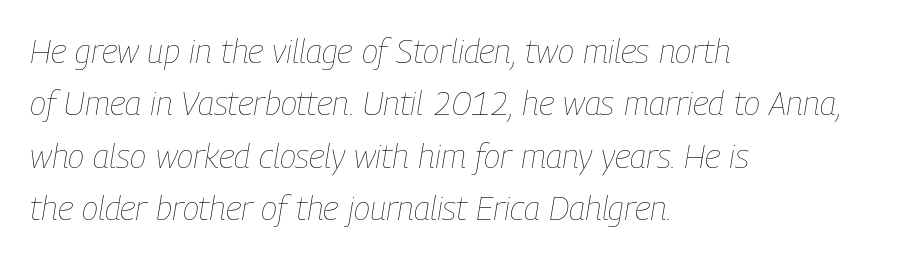
{"italic": "yes", "lean": "right", "slant_degrees": 9, "bold": "no", "weight": "thin", "width": "condensed", "stroke_contrast": "low", "x_height": "medium", "monospaced": "no", "underline": "no", "align": "left", "line_spacing": "normal", "line_spacing_ratio": 1.54, "letter_spacing": "normal", "letter_spacing_em": 0.0, "glyph_px": 34}
